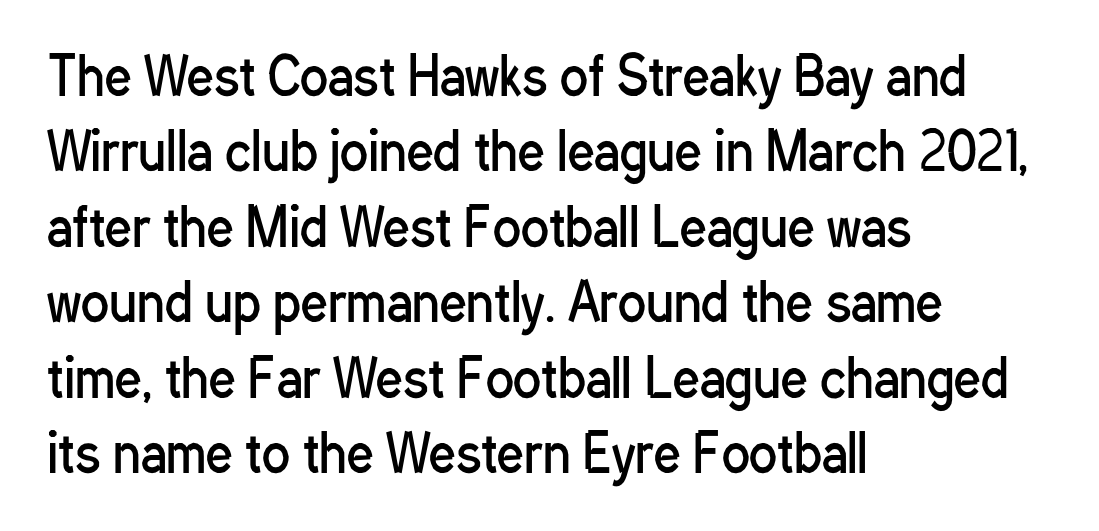
Q: Is the text bold? A: No.
Q: Is the text italic (slanted)? A: No, it is upright.
Q: Is the typeface a serif or a sans-serif typeface? A: Sans-serif.
Q: Is the text underlined? A: No.
Q: How is the paragraph aligned? A: Left-aligned.
Q: Is the spacing between letters normal or unusually wide? A: Normal.
Q: Is the spacing between lines tight, normal or loose? A: Normal.
Q: Width (condensed, normal, or wide)? A: Condensed.
Q: Stroke contrast? A: Low.
Q: x-height? A: Medium.
Q: Monospaced? A: No.
